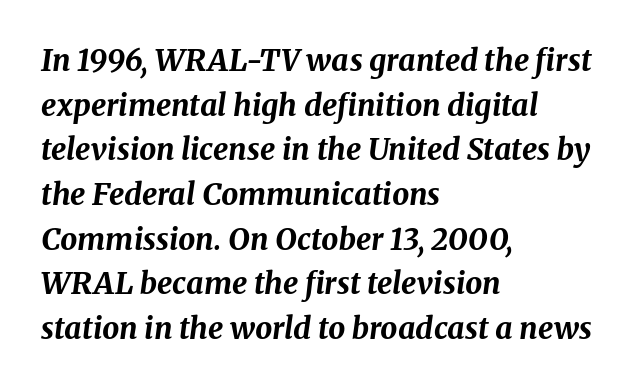
{"italic": "yes", "lean": "right", "slant_degrees": 8, "bold": "yes", "weight": "bold", "width": "normal", "stroke_contrast": "medium", "x_height": "medium", "monospaced": "no", "underline": "no", "align": "left", "line_spacing": "normal", "line_spacing_ratio": 1.49, "letter_spacing": "normal", "letter_spacing_em": 0.0, "glyph_px": 30}
